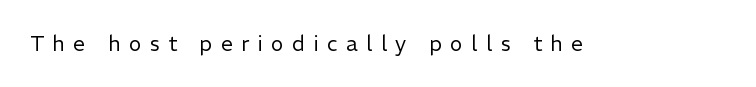
{"italic": "no", "bold": "no", "underline": "no", "letter_spacing": "wide", "letter_spacing_em": 0.41, "glyph_px": 21}
